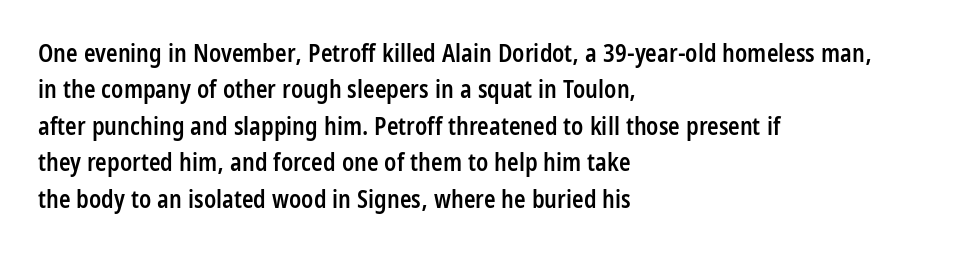
{"italic": "no", "bold": "semi", "underline": "no", "align": "left", "line_spacing": "normal", "line_spacing_ratio": 1.52, "letter_spacing": "normal", "letter_spacing_em": 0.0, "glyph_px": 24}
